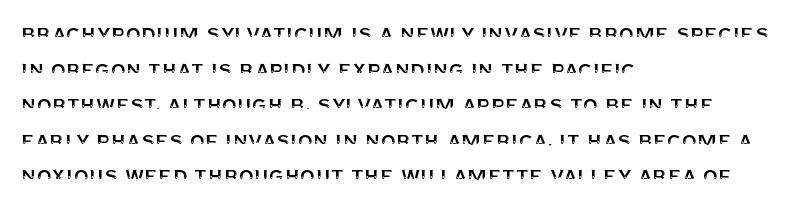
Q: Is the text italic (slanted)? A: No, it is upright.
Q: Is the text underlined? A: No.
Q: How is the paragraph aligned? A: Left-aligned.
Q: Is the spacing between letters normal or unusually wide? A: Normal.
Q: Is the spacing between lines tight, normal or loose? A: Normal.
